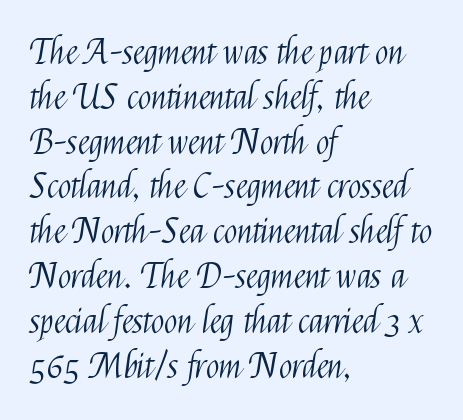
Q: Is the text bold? A: No.
Q: Is the text italic (slanted)? A: Yes.
Q: Is the typeface a serif or a sans-serif typeface? A: Sans-serif.
Q: Is the text underlined? A: No.
Q: How is the paragraph aligned? A: Left-aligned.
Q: Is the spacing between letters normal or unusually wide? A: Normal.
Q: Is the spacing between lines tight, normal or loose? A: Normal.
Q: Width (condensed, normal, or wide)? A: Condensed.
Q: Stroke contrast? A: Medium.
Q: x-height? A: Medium.
Q: Monospaced? A: No.
